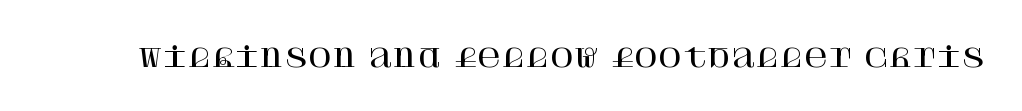
Is there any slant? The stems are plumb. Descenders are the only things crossing below the line. The line texture is even and compact thanks to regular tracking.
